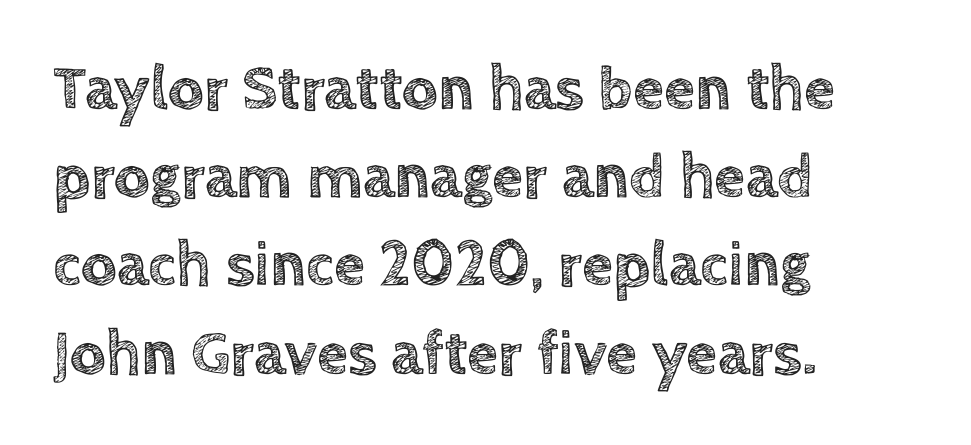
Leading matches the norm, producing a regular column. The paragraph shown leans on its left margin. Tall strokes in this sample are plumb rather than angled. Varying glyph widths throughout — classic text-font behaviour. Honestly, there is no underline to notice here at all.
